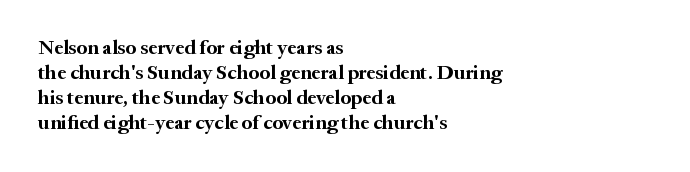
{"italic": "no", "bold": "yes", "underline": "no", "align": "left", "line_spacing": "normal", "line_spacing_ratio": 1.25, "letter_spacing": "normal", "letter_spacing_em": 0.0, "glyph_px": 20}
